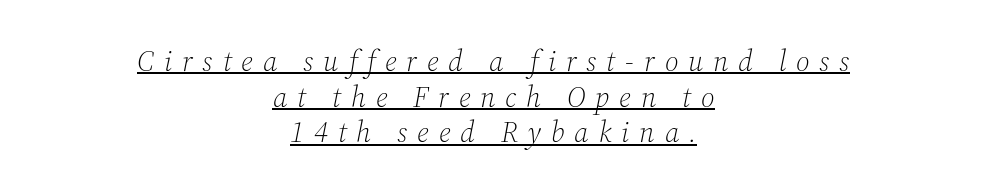
Slanted lettering throughout. Does the copy run flush right? No — it is centered line by line. Emphasis is given by a line drawn under the lettering. Inter-character spacing is expanded well beyond the font's built-in metrics. The face used here is proportionally spaced, like ordinary book or web type.
